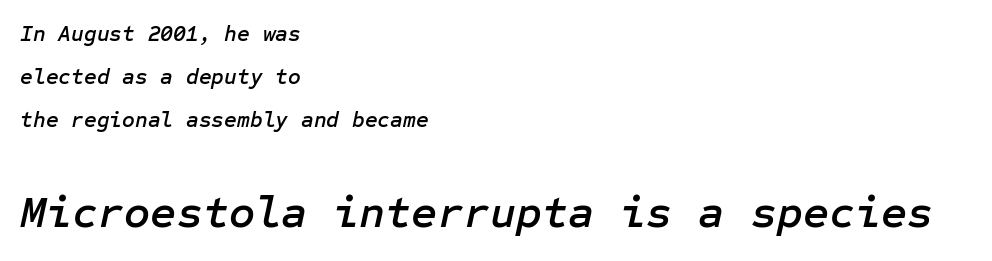
{"italic": "yes", "lean": "right", "slant_degrees": 12, "width": "normal", "stroke_contrast": "low", "x_height": "medium", "underline": "no", "align": "left", "line_spacing": "loose", "line_spacing_ratio": 1.96, "letter_spacing": "normal", "letter_spacing_em": 0.0, "larger_block": "second", "size_ratio": 2.05, "glyph_px": 45}
